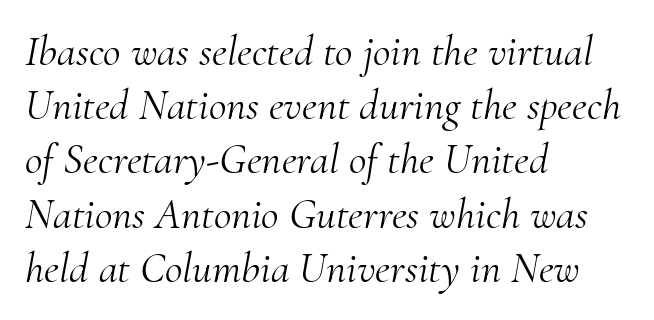
The image shows 43 px light serif type, italic (leaning right); set left-aligned, normal line spacing (1.26x), normal letter spacing, not underlined; medium stroke contrast and a small x-height.
